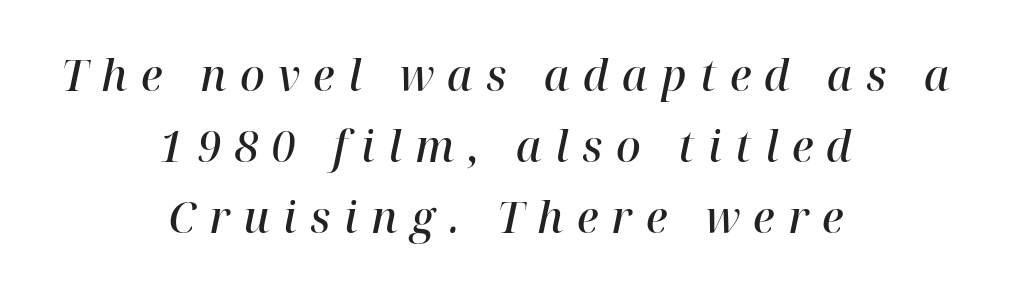
{"serif": "yes", "italic": "yes", "lean": "right", "slant_degrees": 12, "bold": "semi", "weight": "semibold", "width": "normal", "stroke_contrast": "high", "x_height": "medium", "monospaced": "no", "underline": "no", "align": "center", "line_spacing": "normal", "line_spacing_ratio": 1.65, "letter_spacing": "wide", "letter_spacing_em": 0.31, "glyph_px": 43}
